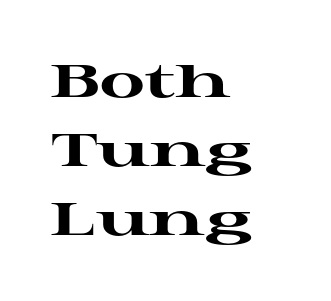
{"serif": "yes", "italic": "no", "bold": "yes", "weight": "heavy", "width": "wide", "stroke_contrast": "high", "x_height": "medium", "monospaced": "no", "underline": "no", "align": "left", "line_spacing": "normal", "line_spacing_ratio": 1.5, "letter_spacing": "normal", "letter_spacing_em": 0.0, "glyph_px": 46}
